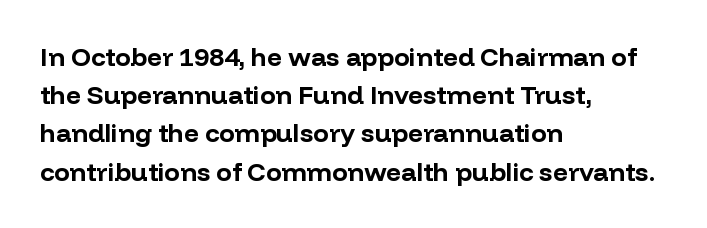
{"italic": "no", "bold": "yes", "underline": "no", "align": "left", "line_spacing": "normal", "line_spacing_ratio": 1.47, "letter_spacing": "normal", "letter_spacing_em": 0.0, "glyph_px": 26}
